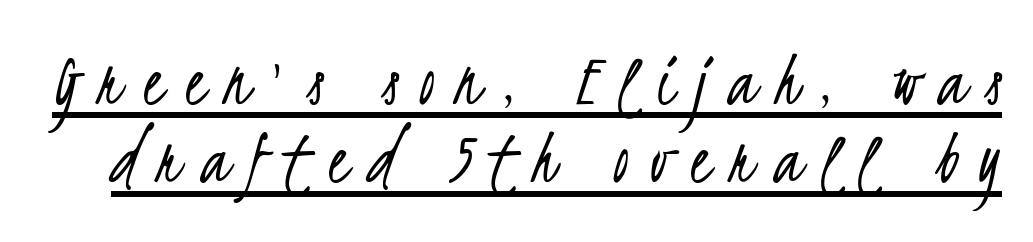
This sample uses expanded letter spacing, leaving extra air between glyphs. The letters advance in unequal steps, a hallmark of proportional type. Examine the stroke ends and you'll find no serifs. Letters have the restrained weight of plain body copy at most. Emphasis is given by a line drawn under the lettering.
